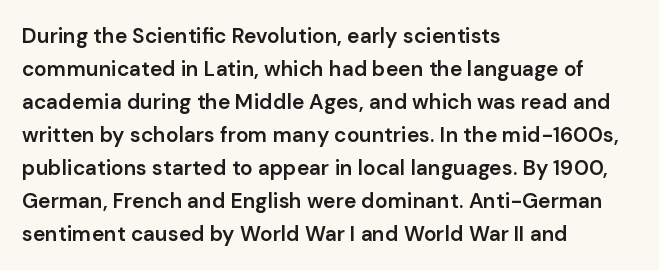
You could call the tracking neutral — neither tight nor loose. Which margin do the lines hug? The left one — the right edge is uneven. Regarding leading, the lines here are spaced in the standard way. Does the weight exceed regular? Yes, but only to semibold. The glyphs are unaccompanied by any horizontal stroke below them.
